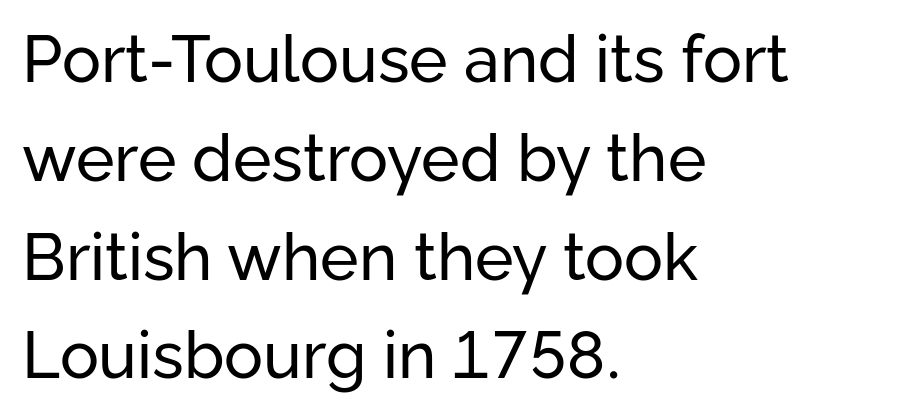
A typesetter would mark this as roman, not italic. This rendering features lettering with no underline. Regarding serifs, this sample does without them. The leading is moderate, giving the passage an even texture. Think of a printed novel: that variable character pitch is what you see here.
